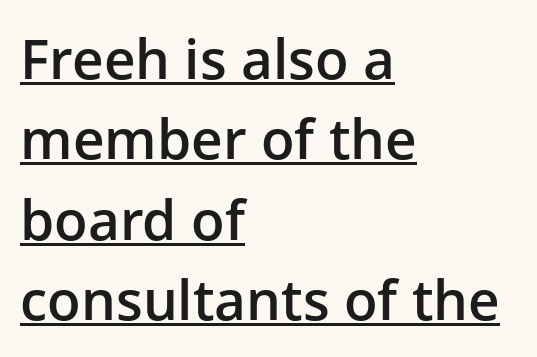
Q: Is the text bold? A: Semi-bold.
Q: Is the text italic (slanted)? A: No, it is upright.
Q: Is the typeface a serif or a sans-serif typeface? A: Sans-serif.
Q: Is the text underlined? A: Yes.
Q: How is the paragraph aligned? A: Left-aligned.
Q: Is the spacing between letters normal or unusually wide? A: Normal.
Q: Is the spacing between lines tight, normal or loose? A: Normal.
Q: Width (condensed, normal, or wide)? A: Normal.
Q: Stroke contrast? A: Low.
Q: x-height? A: Medium.
Q: Monospaced? A: No.
